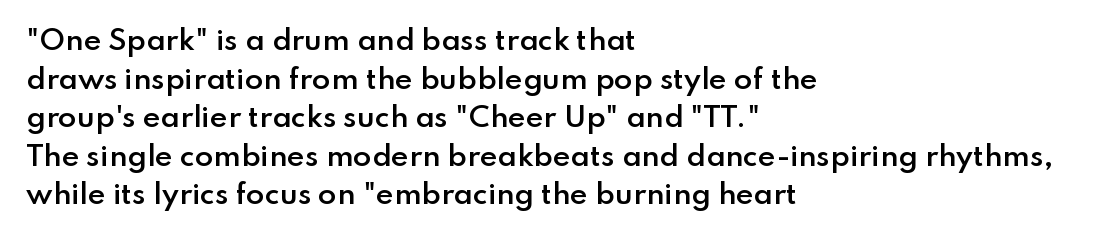
{"italic": "no", "bold": "semi", "underline": "no", "align": "left", "line_spacing": "normal", "line_spacing_ratio": 1.43, "letter_spacing": "normal", "letter_spacing_em": 0.0, "glyph_px": 27}
